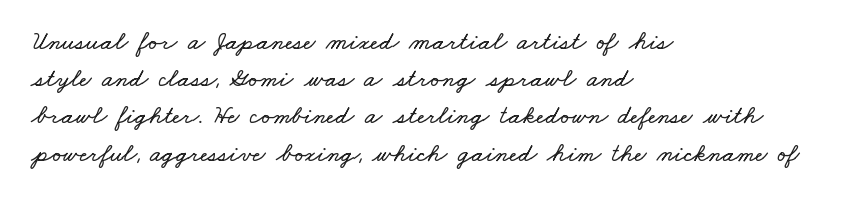
{"underline": "no", "align": "left", "line_spacing": "normal", "line_spacing_ratio": 1.43, "letter_spacing": "normal", "letter_spacing_em": 0.0, "glyph_px": 26}
